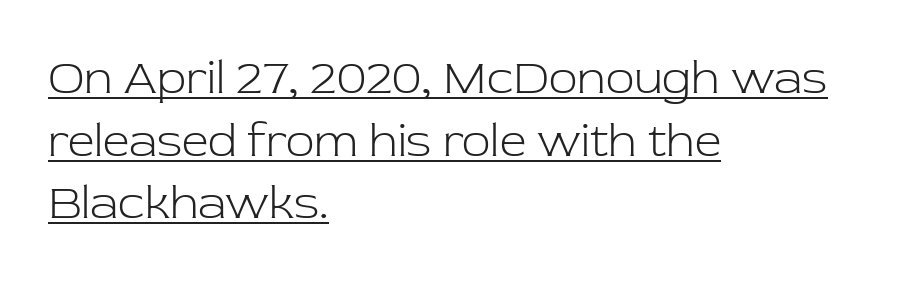
Normally led — the rows are evenly, conventionally spaced. These characters rest on top of a visible drawn line. Character widths vary here, with narrow letters taking less room than wide ones. The lines in this sample share a left origin and differ only in where they stop. Students, note that the glyphs here touch the page at normal intervals. Designer's note — italics off, roman on.
